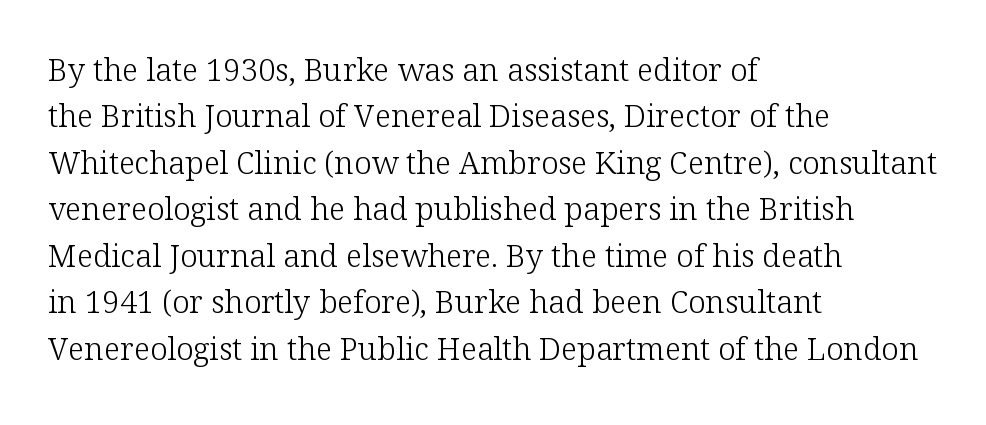
Q: Is the text bold? A: No.
Q: Is the text italic (slanted)? A: No, it is upright.
Q: Is the typeface a serif or a sans-serif typeface? A: Serif.
Q: Is the text underlined? A: No.
Q: How is the paragraph aligned? A: Left-aligned.
Q: Is the spacing between letters normal or unusually wide? A: Normal.
Q: Is the spacing between lines tight, normal or loose? A: Normal.
Q: Width (condensed, normal, or wide)? A: Normal.
Q: Stroke contrast? A: Low.
Q: x-height? A: Medium.
Q: Monospaced? A: No.
